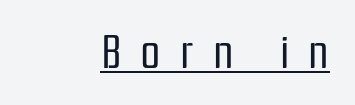
If you drew a line through each stem, it would be perfectly vertical. You can see a thin bar hugging the bottom of the glyphs. Compared with typical body copy, the letter spacing here is much looser. The face used here is proportionally spaced, like ordinary book or web type.
